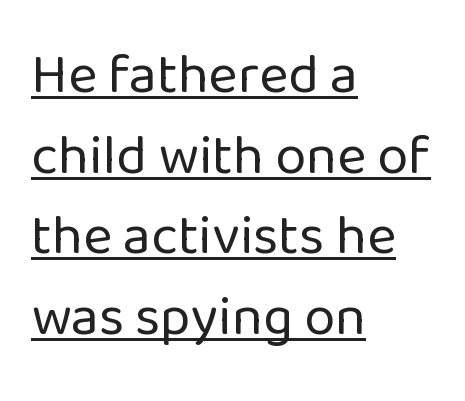
{"serif": "no", "italic": "no", "bold": "no", "weight": "regular", "width": "normal", "stroke_contrast": "low", "x_height": "medium", "monospaced": "no", "underline": "yes", "align": "left", "line_spacing": "normal", "line_spacing_ratio": 1.44, "letter_spacing": "normal", "letter_spacing_em": 0.0, "glyph_px": 56}
